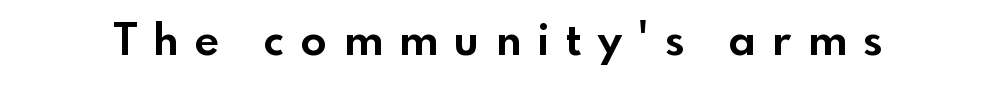
Q: Is the text bold? A: Yes.
Q: Is the text italic (slanted)? A: No, it is upright.
Q: Is the typeface a serif or a sans-serif typeface? A: Sans-serif.
Q: Is the text underlined? A: No.
Q: Is the spacing between letters normal or unusually wide? A: Unusually wide.
Q: Width (condensed, normal, or wide)? A: Normal.
Q: x-height? A: Small.
Q: Monospaced? A: No.
